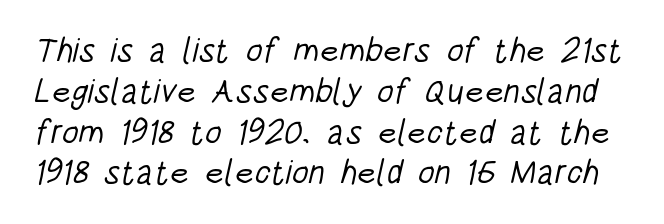
The image shows 34 px light, condensed sans-serif type; set line spacing 1.2x, normal letter spacing, not underlined; low stroke contrast and a large x-height.
